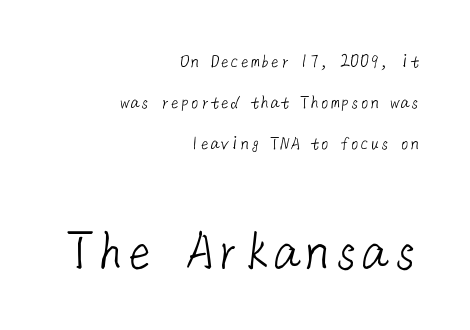
The image shows 59 px light sans-serif type; set right-aligned, loose line spacing (2.04x), normal letter spacing, not underlined; the second (bottom) block is 2.95x larger; low stroke contrast and a medium x-height.
